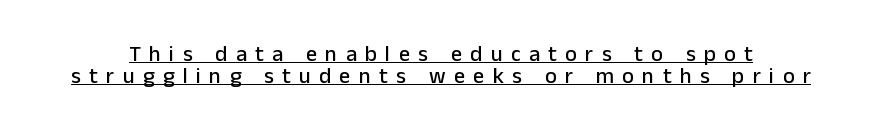
{"italic": "no", "underline": "yes", "line_spacing": "tight", "line_spacing_ratio": 1.0, "letter_spacing": "wide", "letter_spacing_em": 0.38, "glyph_px": 22}
